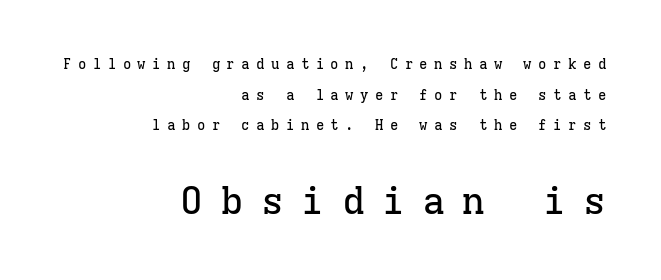
{"serif": "yes", "italic": "no", "width": "normal", "stroke_contrast": "low", "x_height": "medium", "monospaced": "yes", "underline": "no", "align": "right", "line_spacing": "loose", "line_spacing_ratio": 2.18, "letter_spacing": "wide", "letter_spacing_em": 0.46, "larger_block": "second", "size_ratio": 2.71, "glyph_px": 38}
